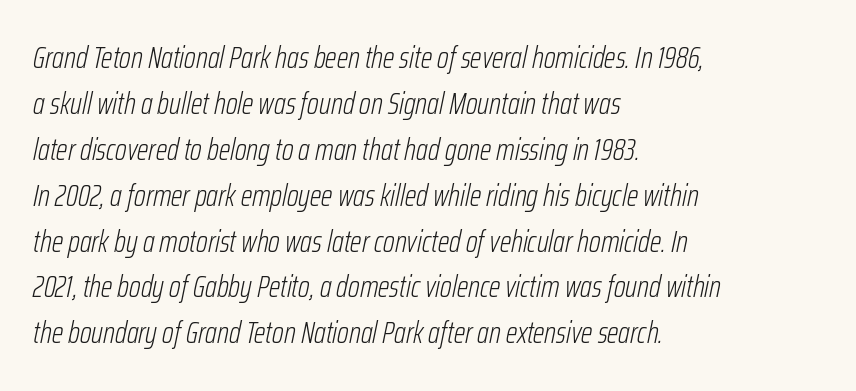
Compared with a centered layout, this one pins lines to the left instead. Letters rest on an invisible, unmarked baseline. Is the stroke heavy? The answer is a plain regular-or-lighter. The gaps between neighbouring characters are ordinary and unremarkable. Spacing verdict: proportional, widths tailored to each character. Quick note: interline space is typical.
